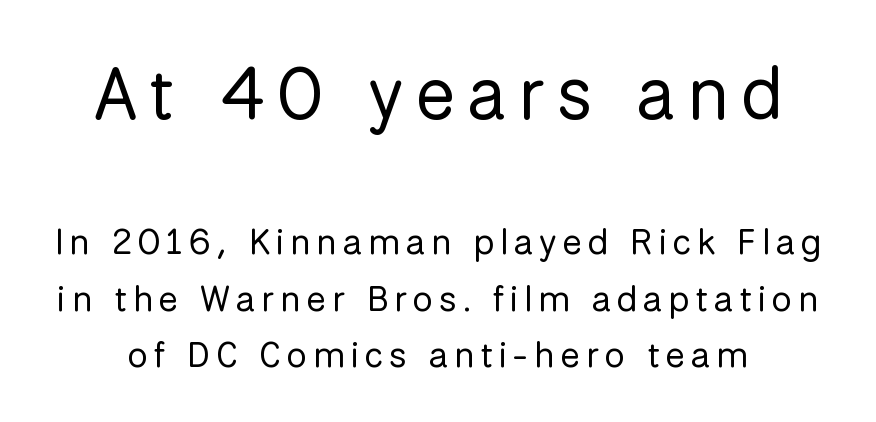
Q: Is the text bold? A: No.
Q: Is the text italic (slanted)? A: No, it is upright.
Q: Is the typeface a serif or a sans-serif typeface? A: Sans-serif.
Q: Is the text underlined? A: No.
Q: Is the spacing between lines tight, normal or loose? A: Normal.
Q: Which block of text is set in a larger size, the first (top) or the second (bottom)? A: The first (top) one.
Q: Width (condensed, normal, or wide)? A: Normal.
Q: Stroke contrast? A: Low.
Q: x-height? A: Medium.
Q: Monospaced? A: No.
